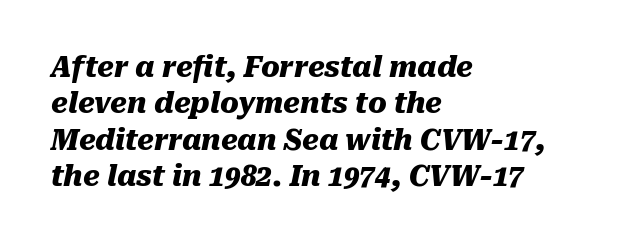
{"italic": "yes", "lean": "right", "slant_degrees": 10, "bold": "yes", "weight": "heavy", "width": "normal", "stroke_contrast": "medium", "x_height": "medium", "monospaced": "no", "underline": "no", "align": "left", "line_spacing": "normal", "line_spacing_ratio": 1.3, "letter_spacing": "normal", "letter_spacing_em": 0.0, "glyph_px": 28}
